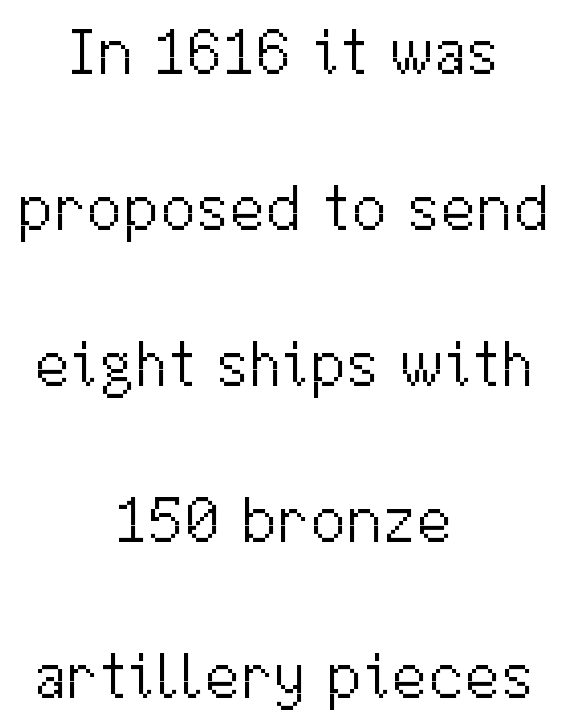
The image shows 65 px light sans-serif type, upright; set centered, loose line spacing (2.4x), normal letter spacing, not underlined; medium stroke contrast and a medium x-height.
